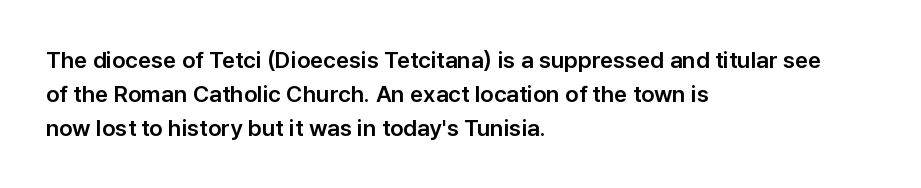
{"italic": "no", "underline": "no", "align": "left", "line_spacing": "normal", "line_spacing_ratio": 1.47, "letter_spacing": "normal", "letter_spacing_em": 0.0, "glyph_px": 23}
